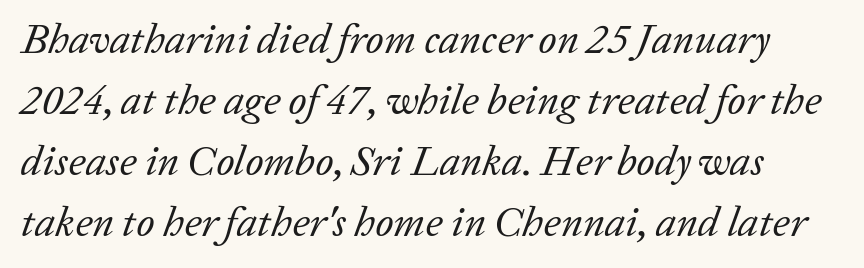
Stems and bowls with no extra thickness — not bold. The letters advance in unequal steps, a hallmark of proportional type. Honestly, the letter spacing is just normal — you wouldn't notice it. These lines sit exactly where default settings would place them.
